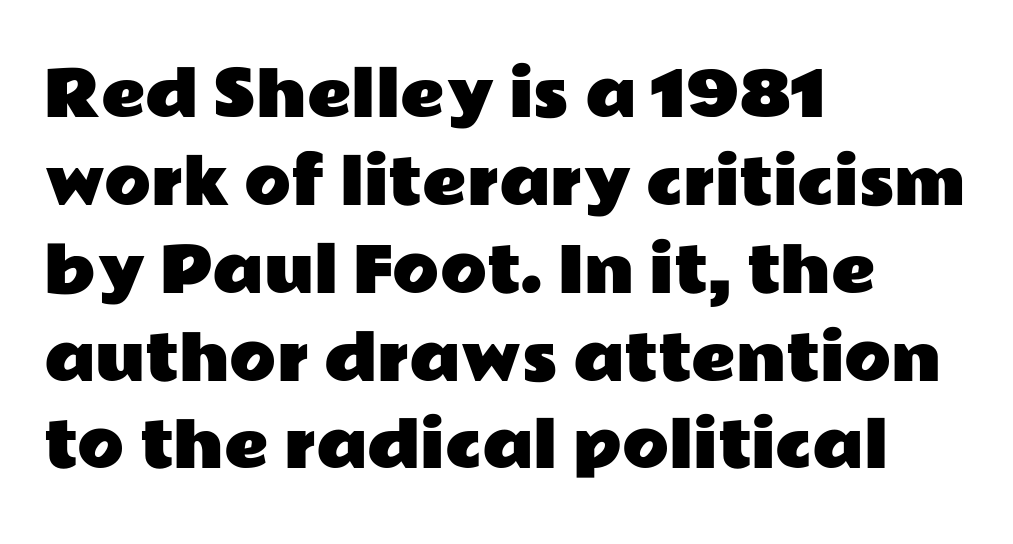
Q: Is the text italic (slanted)? A: No, it is upright.
Q: Is the typeface a serif or a sans-serif typeface? A: Sans-serif.
Q: Is the text underlined? A: No.
Q: How is the paragraph aligned? A: Left-aligned.
Q: Is the spacing between letters normal or unusually wide? A: Normal.
Q: Is the spacing between lines tight, normal or loose? A: Normal.
Q: Width (condensed, normal, or wide)? A: Wide.
Q: Stroke contrast? A: Low.
Q: x-height? A: Medium.
Q: Monospaced? A: No.
